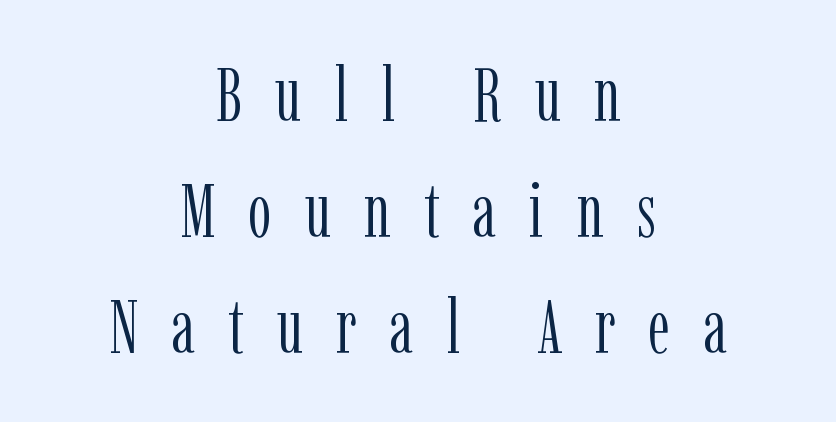
The image shows 75 px light, condensed serif type, upright; set centered, normal line spacing (1.55x), unusually wide letter spacing (+0.44 em), not underlined; low stroke contrast and a medium x-height.
